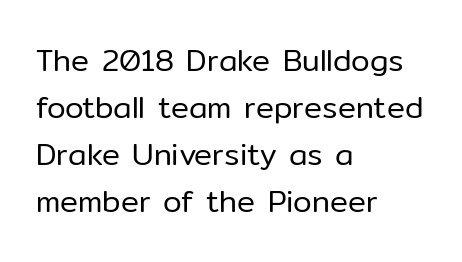
{"serif": "no", "italic": "no", "bold": "no", "weight": "regular", "width": "normal", "stroke_contrast": "low", "x_height": "medium", "monospaced": "no", "underline": "no", "align": "left", "line_spacing": "normal", "line_spacing_ratio": 1.57, "letter_spacing": "normal", "letter_spacing_em": 0.0, "glyph_px": 30}
